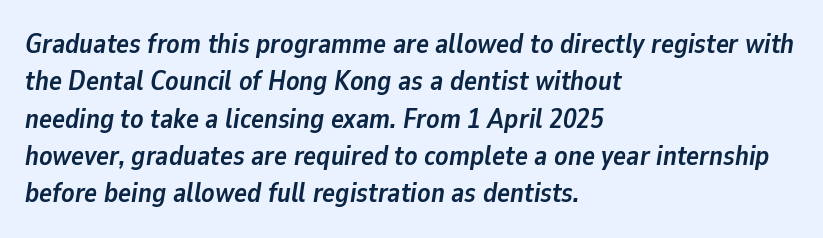
Looking at the ascenders, they clearly lean. A typesetter would call this leading conventional body-copy spacing. Visually the block forms a straight wall on the left and a jagged coastline on the right. Plain, unruled lines of type. Weight: bold. Nobody touched the tracking dial on this one.
